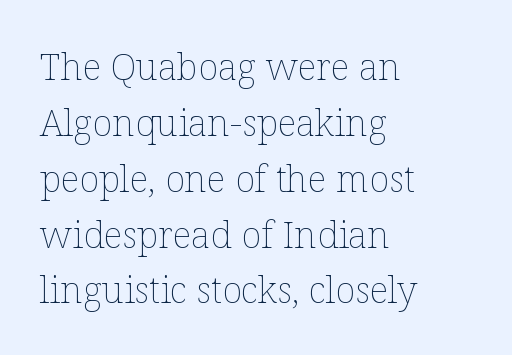
Q: Is the text bold? A: No.
Q: Is the text italic (slanted)? A: No, it is upright.
Q: Is the text underlined? A: No.
Q: How is the paragraph aligned? A: Left-aligned.
Q: Is the spacing between letters normal or unusually wide? A: Normal.
Q: Is the spacing between lines tight, normal or loose? A: Normal.
Q: Width (condensed, normal, or wide)? A: Normal.
Q: Stroke contrast? A: Low.
Q: x-height? A: Medium.
Q: Monospaced? A: No.
